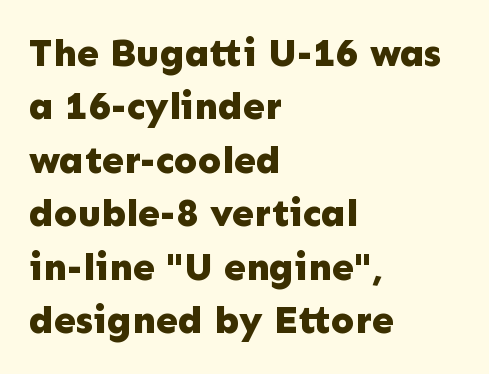
The compositor pushed each line to the left boundary. Nothing sits at the stroke ends, so this counts as sans-serif. Each new line begins a customary step beneath the previous one. These lines keep a tight, regular rhythm from letter to letter. This is the regular roman posture of the typeface. Letters rest on an invisible, unmarked baseline.
